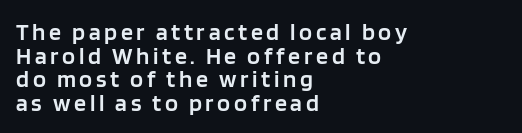
{"italic": "no", "bold": "semi", "underline": "no", "align": "left", "line_spacing": "tight", "line_spacing_ratio": 0.98, "glyph_px": 24}
